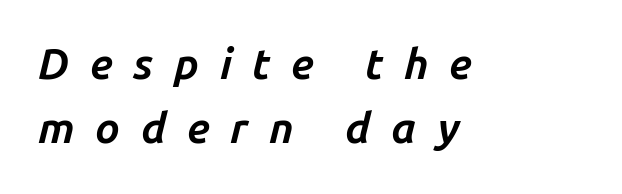
The image shows 43 px bold type, italic (leaning right); set left-aligned, normal line spacing (1.5x), unusually wide letter spacing (+0.48 em), not underlined; low stroke contrast and a medium x-height.
